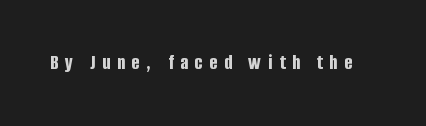
Q: Is the text bold? A: Yes.
Q: Is the text italic (slanted)? A: No, it is upright.
Q: Is the text underlined? A: No.
Q: Is the spacing between letters normal or unusually wide? A: Unusually wide.
